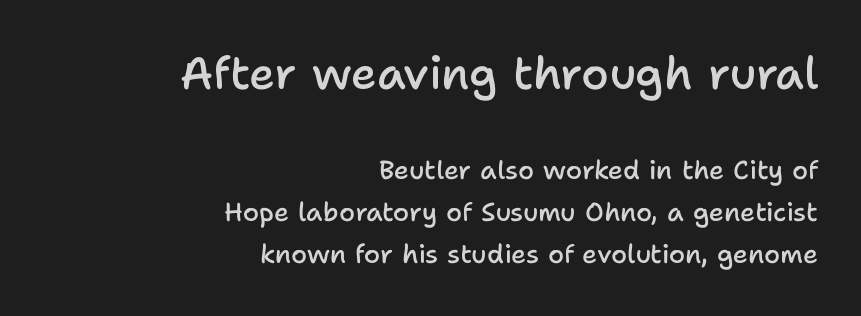
The image shows 45 px semibold sans-serif type, upright; set right-aligned, normal line spacing (1.62x), normal letter spacing, not underlined; the first (top) block is 1.73x larger; low stroke contrast and a medium x-height.
